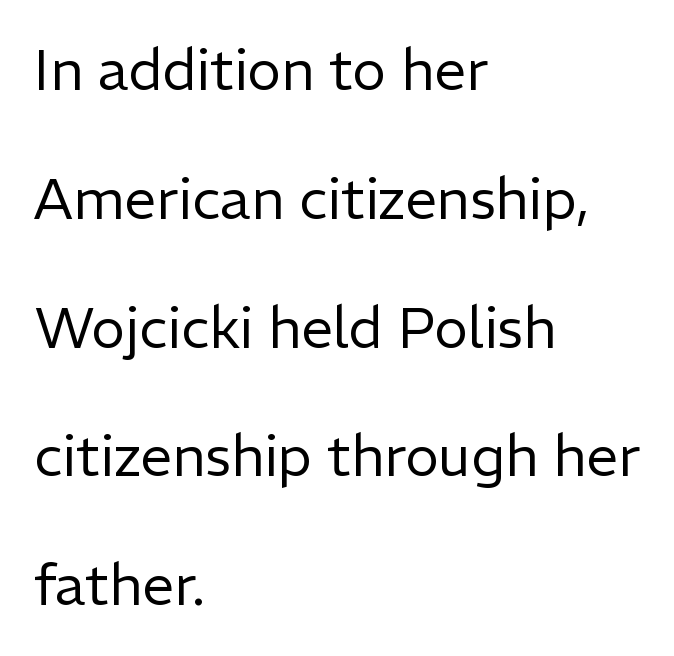
Q: Is the text bold? A: No.
Q: Is the text italic (slanted)? A: No, it is upright.
Q: Is the typeface a serif or a sans-serif typeface? A: Sans-serif.
Q: Is the text underlined? A: No.
Q: How is the paragraph aligned? A: Left-aligned.
Q: Is the spacing between letters normal or unusually wide? A: Normal.
Q: Is the spacing between lines tight, normal or loose? A: Loose.
Q: Width (condensed, normal, or wide)? A: Normal.
Q: Stroke contrast? A: Low.
Q: x-height? A: Medium.
Q: Monospaced? A: No.
